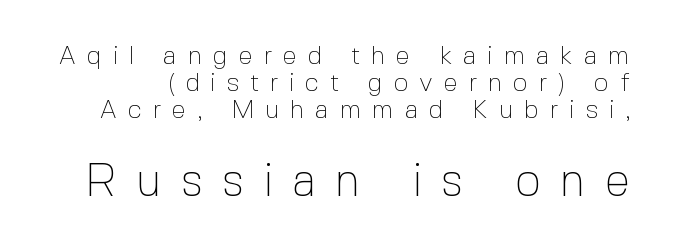
{"serif": "no", "italic": "no", "bold": "no", "weight": "thin", "width": "normal", "x_height": "medium", "monospaced": "no", "underline": "no", "line_spacing": "tight", "line_spacing_ratio": 1.03, "letter_spacing": "wide", "letter_spacing_em": 0.41, "larger_block": "second", "size_ratio": 1.77, "glyph_px": 46}
